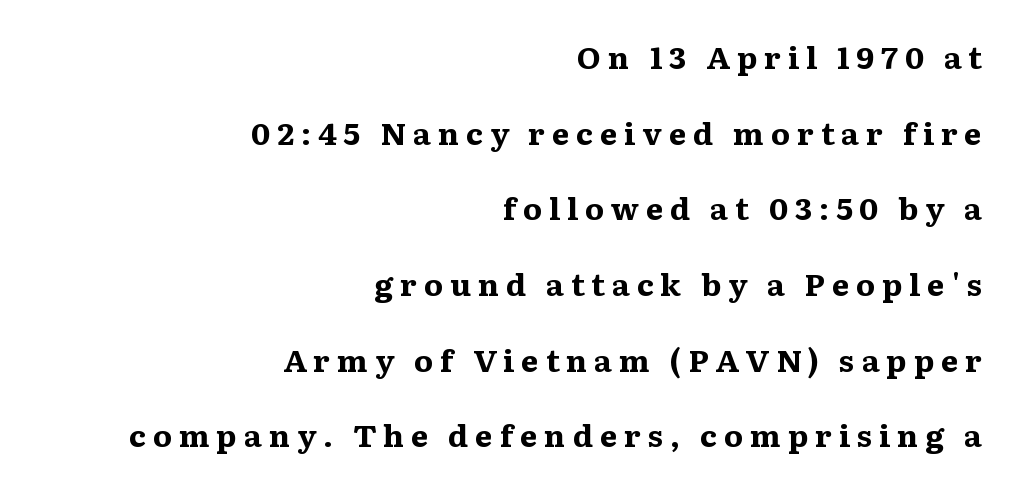
Q: Is the text bold? A: Yes.
Q: Is the text italic (slanted)? A: No, it is upright.
Q: Is the typeface a serif or a sans-serif typeface? A: Serif.
Q: Is the text underlined? A: No.
Q: How is the paragraph aligned? A: Right-aligned.
Q: Is the spacing between letters normal or unusually wide? A: Unusually wide.
Q: Is the spacing between lines tight, normal or loose? A: Loose.
Q: Width (condensed, normal, or wide)? A: Wide.
Q: Stroke contrast? A: Medium.
Q: x-height? A: Medium.
Q: Monospaced? A: No.
